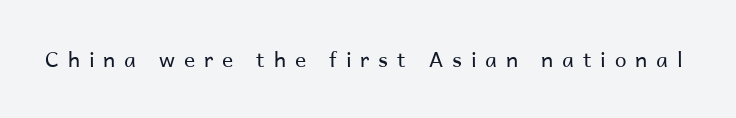
{"italic": "no", "bold": "no", "underline": "no", "letter_spacing": "wide", "letter_spacing_em": 0.42, "glyph_px": 21}
